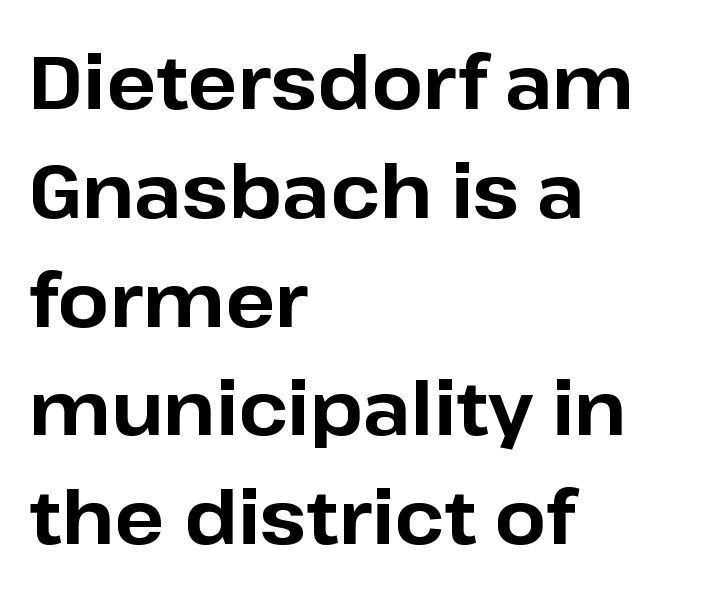
Q: Is the text bold? A: Yes.
Q: Is the text italic (slanted)? A: No, it is upright.
Q: Is the typeface a serif or a sans-serif typeface? A: Sans-serif.
Q: Is the text underlined? A: No.
Q: How is the paragraph aligned? A: Left-aligned.
Q: Is the spacing between letters normal or unusually wide? A: Normal.
Q: Is the spacing between lines tight, normal or loose? A: Normal.
Q: Width (condensed, normal, or wide)? A: Normal.
Q: Stroke contrast? A: Low.
Q: x-height? A: Medium.
Q: Monospaced? A: No.
